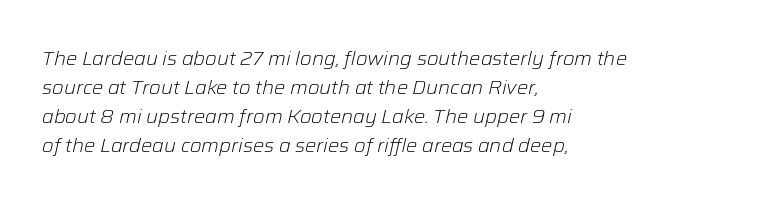
Q: Is the text bold? A: No.
Q: Is the text italic (slanted)? A: Yes, it leans right by about 12 degrees.
Q: Is the text underlined? A: No.
Q: How is the paragraph aligned? A: Left-aligned.
Q: Is the spacing between letters normal or unusually wide? A: Normal.
Q: Is the spacing between lines tight, normal or loose? A: Normal.
